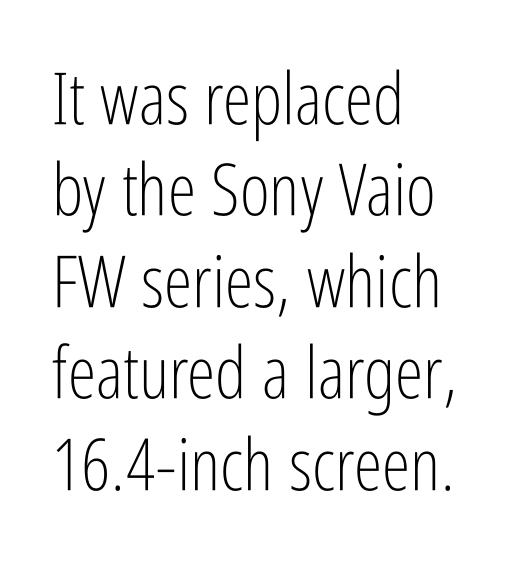
Q: Is the text bold? A: No.
Q: Is the text italic (slanted)? A: No, it is upright.
Q: Is the typeface a serif or a sans-serif typeface? A: Sans-serif.
Q: Is the text underlined? A: No.
Q: How is the paragraph aligned? A: Left-aligned.
Q: Is the spacing between letters normal or unusually wide? A: Normal.
Q: Is the spacing between lines tight, normal or loose? A: Normal.
Q: Width (condensed, normal, or wide)? A: Condensed.
Q: Stroke contrast? A: Low.
Q: x-height? A: Medium.
Q: Monospaced? A: No.
